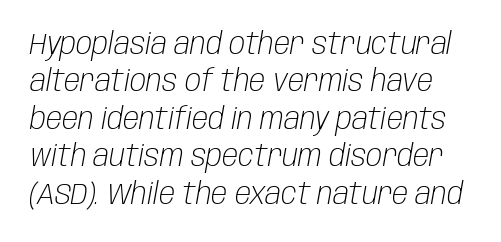
Q: Is the text bold? A: No.
Q: Is the text italic (slanted)? A: Yes, it leans right by about 10 degrees.
Q: Is the text underlined? A: No.
Q: Is the spacing between letters normal or unusually wide? A: Normal.
Q: Is the spacing between lines tight, normal or loose? A: Normal.
Q: Width (condensed, normal, or wide)? A: Condensed.
Q: Stroke contrast? A: Low.
Q: x-height? A: Large.
Q: Monospaced? A: No.
